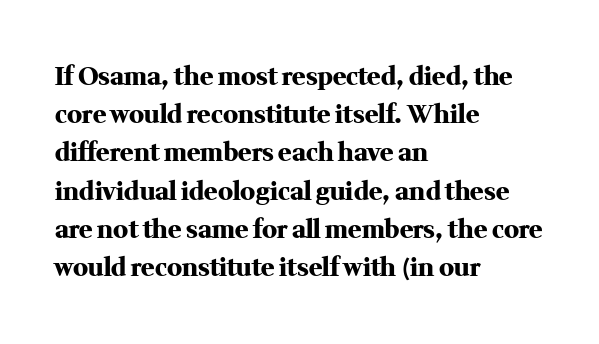
{"italic": "no", "bold": "yes", "underline": "no", "align": "left", "line_spacing": "normal", "line_spacing_ratio": 1.53, "letter_spacing": "normal", "letter_spacing_em": 0.0, "glyph_px": 25}
